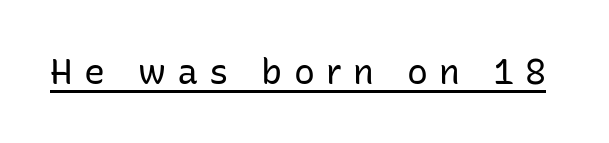
The image shows 35 px regular-weight sans-serif type, upright; set unusually wide letter spacing (+0.32 em), underlined; low stroke contrast and a medium x-height.
